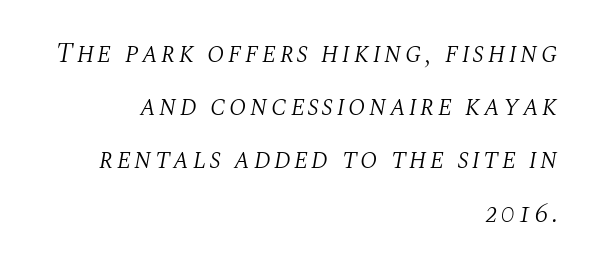
The lettering tilts uniformly, giving the passage an italic look. This block would shrink considerably if given ordinary leading; it's expanded now. The font sits on the lighter half of the weight spectrum, regular included. This sample is right-justified, so line beginnings fall wherever the words allow. The baseline area is clear.
